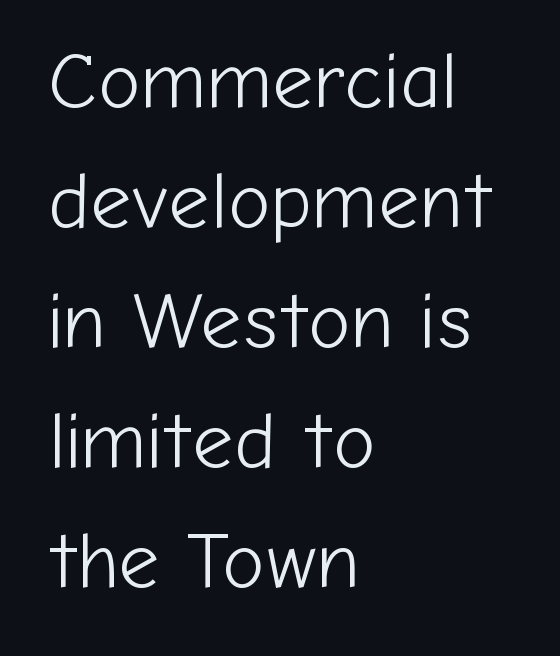
{"serif": "no", "italic": "no", "bold": "no", "weight": "light", "width": "normal", "stroke_contrast": "low", "x_height": "medium", "monospaced": "no", "underline": "no", "align": "left", "line_spacing": "normal", "line_spacing_ratio": 1.5, "letter_spacing": "normal", "letter_spacing_em": 0.0, "glyph_px": 80}
